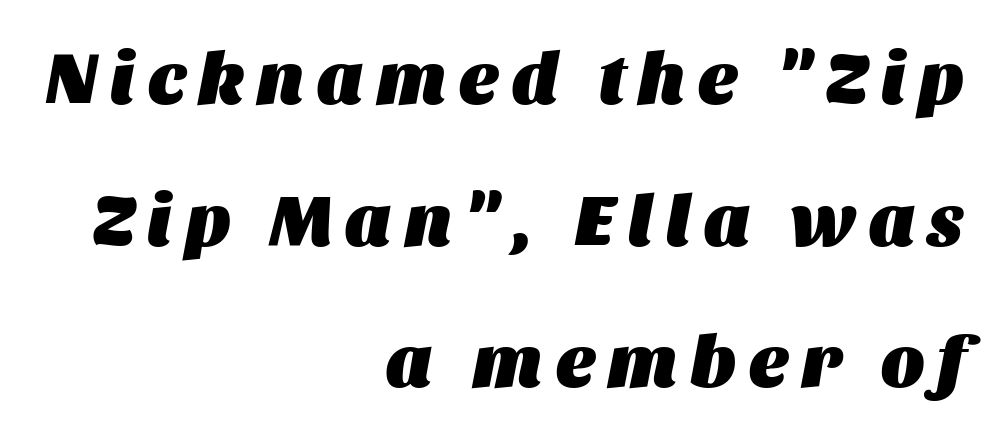
These lines were composed using italics. The leading is generous, giving the passage an open texture. A typesetter would call this proportional, since set widths differ per character. In terms of weight, the rendering is a true, heavy bold. All the whitespace from short lines collects on the left. Check under the words: just untouched page.
